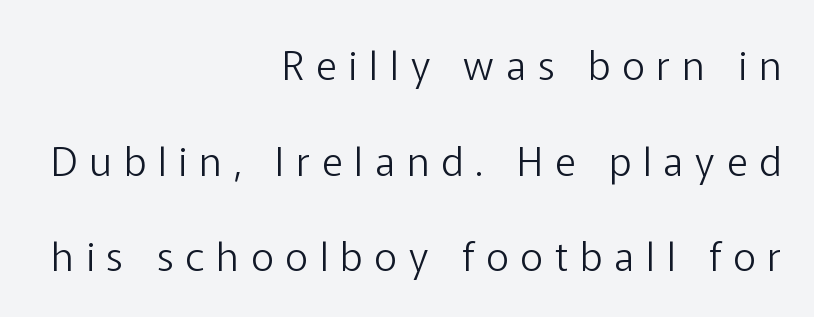
Q: Is the text bold? A: No.
Q: Is the text italic (slanted)? A: No, it is upright.
Q: Is the typeface a serif or a sans-serif typeface? A: Sans-serif.
Q: Is the text underlined? A: No.
Q: How is the paragraph aligned? A: Right-aligned.
Q: Is the spacing between letters normal or unusually wide? A: Unusually wide.
Q: Is the spacing between lines tight, normal or loose? A: Loose.
Q: Width (condensed, normal, or wide)? A: Normal.
Q: Stroke contrast? A: Low.
Q: x-height? A: Medium.
Q: Monospaced? A: No.
